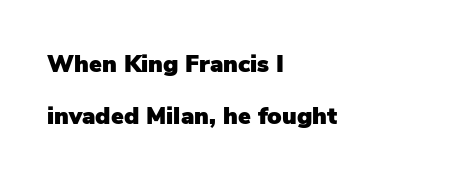
The paragraph shown leans on its left margin. Has an underline been added? It has not. What's the leading like? Stretched, with rows far apart. Tracking here is standard; glyphs follow each other at the usual distance.
